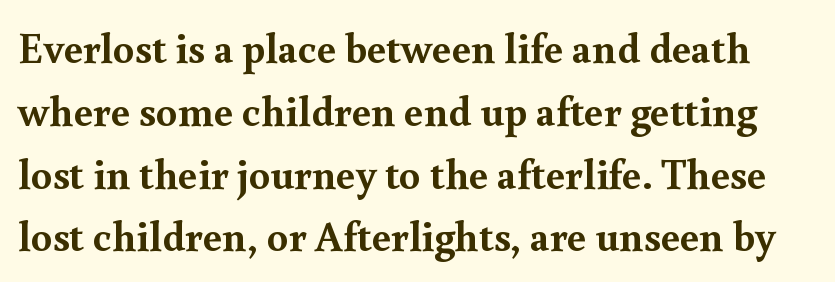
{"serif": "yes", "italic": "no", "bold": "yes", "weight": "semibold", "width": "normal", "x_height": "small", "monospaced": "no", "underline": "no", "line_spacing": "normal", "line_spacing_ratio": 1.46, "letter_spacing": "normal", "letter_spacing_em": 0.0, "glyph_px": 43}
